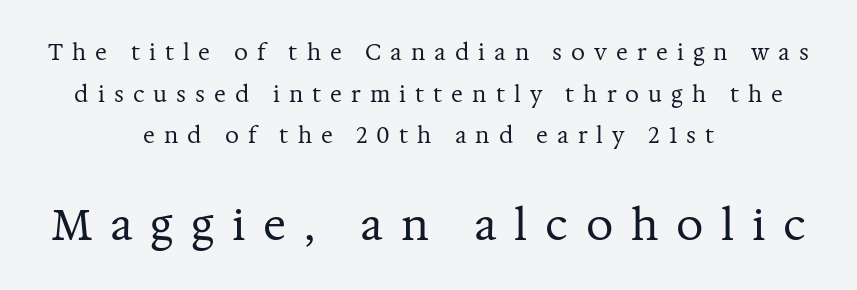
The second block has been scaled up relative to the first. The text was rendered using a seriffed face with decorative stroke endings. Honestly, the letter spacing is so wide it's the main thing you notice. Is this a fixed-width face? No — the glyphs have proportional, varying widths. Italic: no, the glyphs are upright roman. This is not heavy type; no bold has been used.
